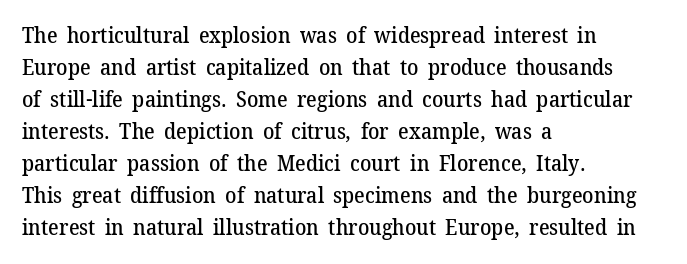
{"italic": "no", "bold": "semi", "underline": "no", "align": "left", "line_spacing": "normal", "line_spacing_ratio": 1.52, "letter_spacing": "normal", "letter_spacing_em": 0.0, "glyph_px": 21}
